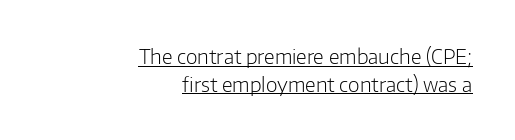
{"italic": "no", "bold": "no", "underline": "yes", "align": "right", "line_spacing": "normal", "line_spacing_ratio": 1.39, "letter_spacing": "normal", "letter_spacing_em": 0.0, "glyph_px": 20}
